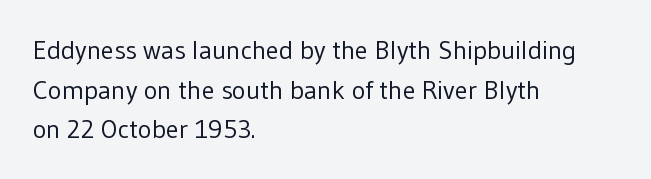
The image shows 26 px text type, upright; set left-aligned, normal line spacing (1.52x), normal letter spacing, not underlined.
